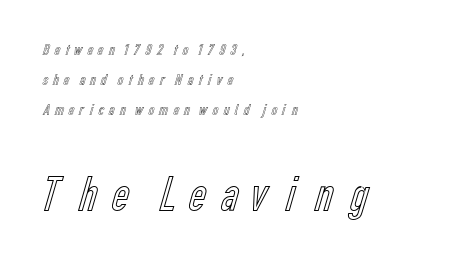
The lines are quadded left. The gaps between neighbouring characters are conspicuously large. Bigger letters appear in the bottom chunk; the top chunk is reduced. Words float on clear page, feet unadorned.
